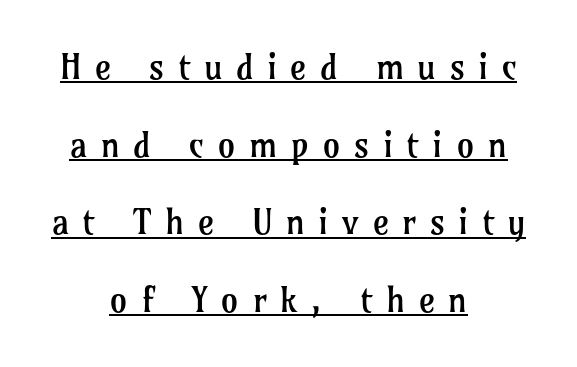
Tracking here is generous; glyphs stand well apart from one another. This is the regular roman posture of the typeface. You could fit nearly another row in the gap between these rows. Centered paragraph, ragged on both sides. Underlining? Definitely there.
